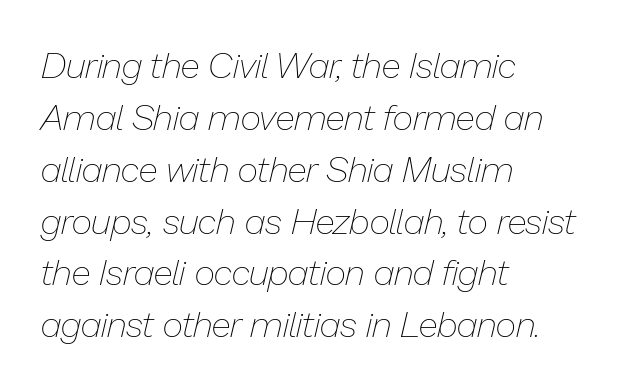
{"italic": "yes", "lean": "right", "slant_degrees": 13, "bold": "no", "weight": "thin", "width": "normal", "stroke_contrast": "low", "x_height": "medium", "monospaced": "no", "underline": "no", "align": "left", "line_spacing": "normal", "line_spacing_ratio": 1.44, "letter_spacing": "normal", "letter_spacing_em": 0.0, "glyph_px": 36}
